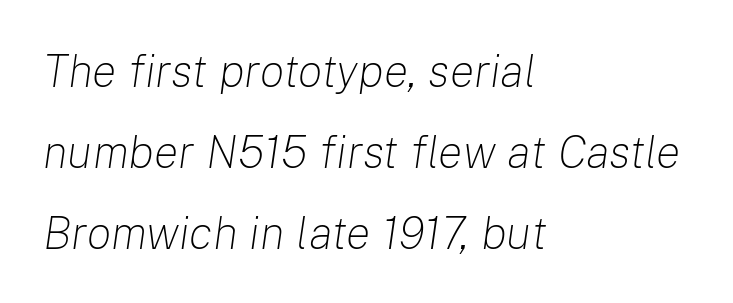
Q: Is the text bold? A: No.
Q: Is the text italic (slanted)? A: Yes, it leans right by about 8 degrees.
Q: Is the text underlined? A: No.
Q: How is the paragraph aligned? A: Left-aligned.
Q: Is the spacing between letters normal or unusually wide? A: Normal.
Q: Width (condensed, normal, or wide)? A: Normal.
Q: Stroke contrast? A: Low.
Q: x-height? A: Medium.
Q: Monospaced? A: No.
